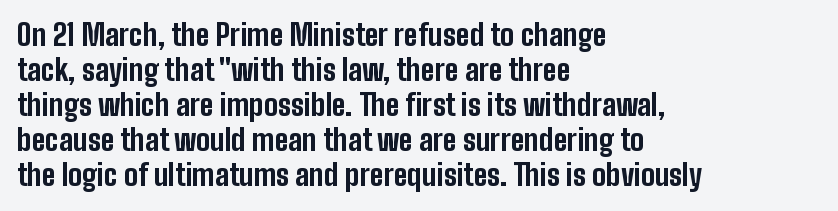
{"serif": "no", "italic": "no", "bold": "yes", "weight": "bold", "width": "condensed", "stroke_contrast": "low", "x_height": "medium", "monospaced": "no", "underline": "no", "align": "left", "line_spacing_ratio": 1.21, "letter_spacing": "normal", "letter_spacing_em": 0.0, "glyph_px": 29}
